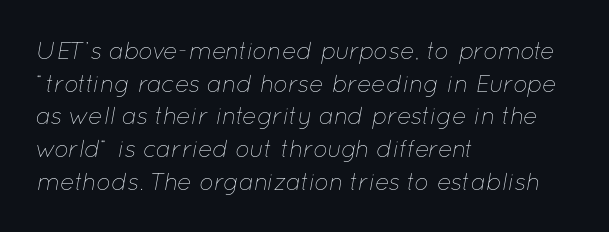
The image shows 24 px text type, italic (leaning right); set left-aligned, normal line spacing (1.36x), normal letter spacing, not underlined.
